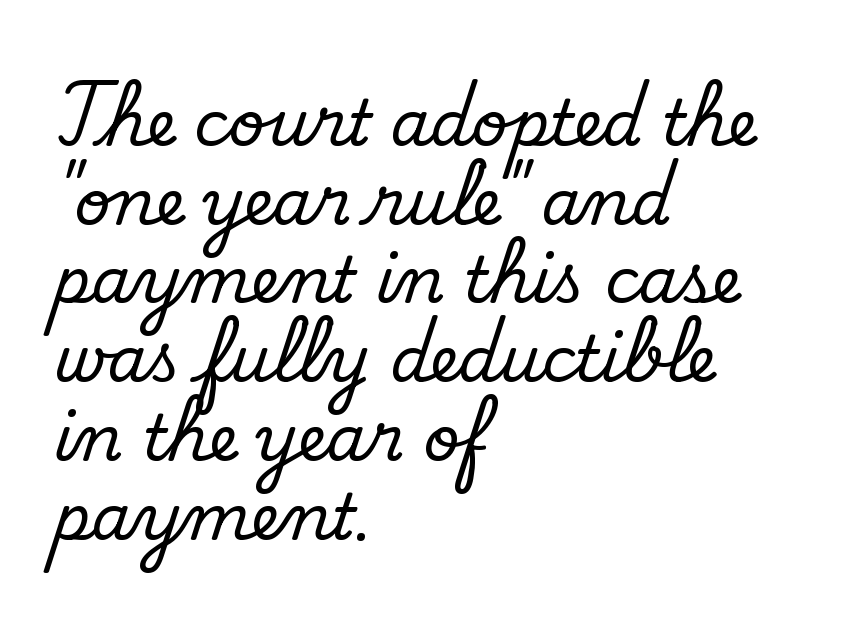
Is this a sans? Yes — the strokes have no serifs. Spacing between characters is what you'd get straight out of the box. A typesetter would call this proportional, since set widths differ per character. The leading is moderate, giving the passage an even texture. A classic flush-left, rag-right setting is used for this passage.
